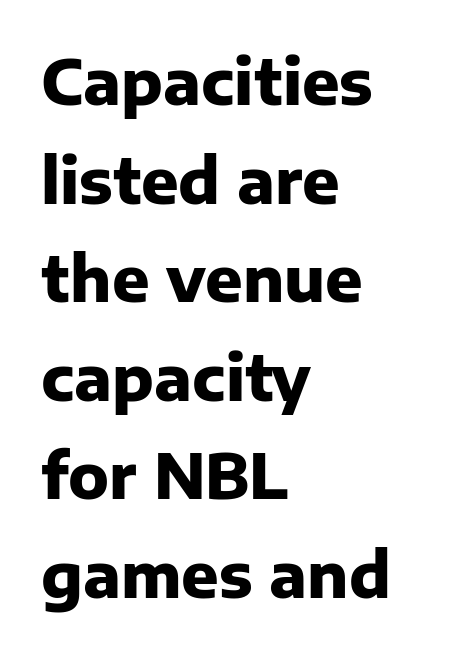
Just letters on the line, the space beneath them empty. The characters look thick and weighty, a clear bold. Posture: straight, roman, zero tilt. Note the varied advance widths — an 'i' is clearly narrower than an 'm'. Leading: standard. Nobody touched the tracking dial on this one.
